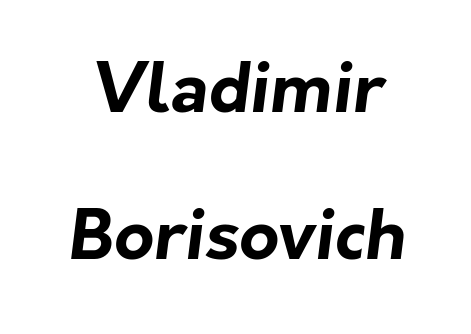
Airy leading. The sample has been set heavy, in full bold. Honestly, there is no underline to notice here at all. Caption: standard tracking, unaltered. The letters carry no serifs — their stems end cleanly without finishing strokes. These lines are rendered in a variable-pitch font.
